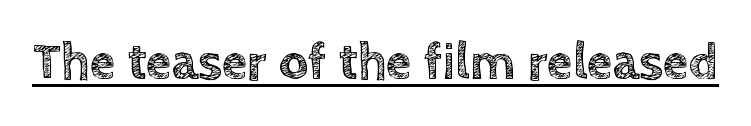
Does extra space separate the letters? No, they use regular spacing. Unlike italic type, these characters show no tilt at all. Proportional: the letters do not fall into vertical columns. Honestly, the underline is the first thing you notice here.
